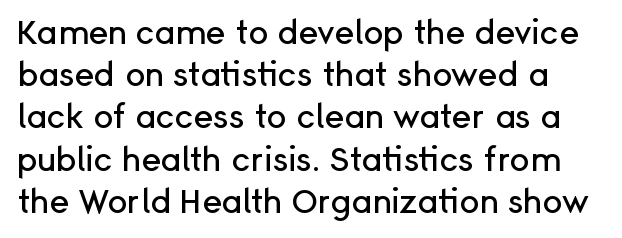
The image shows 33 px sans-serif type, upright; set normal line spacing (1.28x), normal letter spacing, not underlined; low stroke contrast and a medium x-height.
